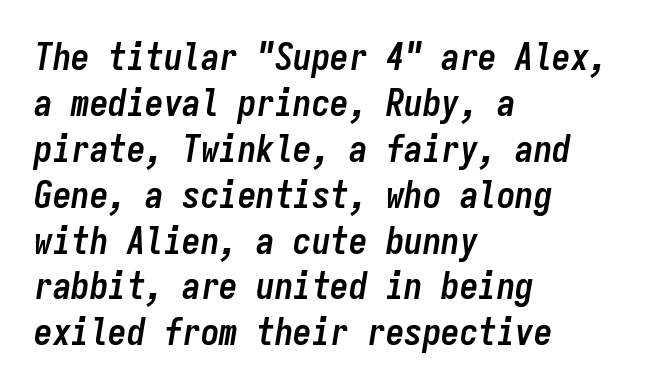
The image shows 37 px semibold, condensed type, italic (leaning right), monospaced; set left-aligned, line spacing 1.24x, normal letter spacing, not underlined; low stroke contrast and a medium x-height.
